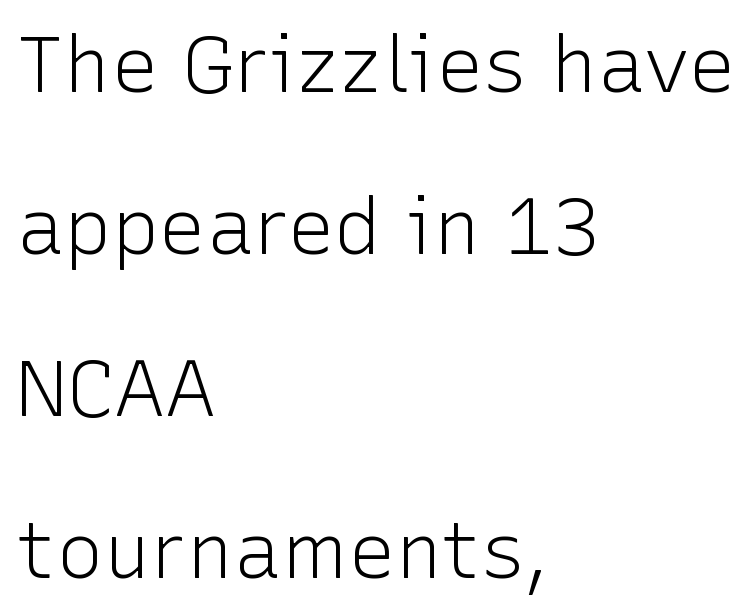
{"serif": "no", "italic": "no", "bold": "no", "weight": "light", "width": "normal", "stroke_contrast": "low", "x_height": "medium", "monospaced": "no", "underline": "no", "align": "left", "line_spacing": "loose", "line_spacing_ratio": 2.05, "letter_spacing": "normal", "letter_spacing_em": 0.0, "glyph_px": 79}
